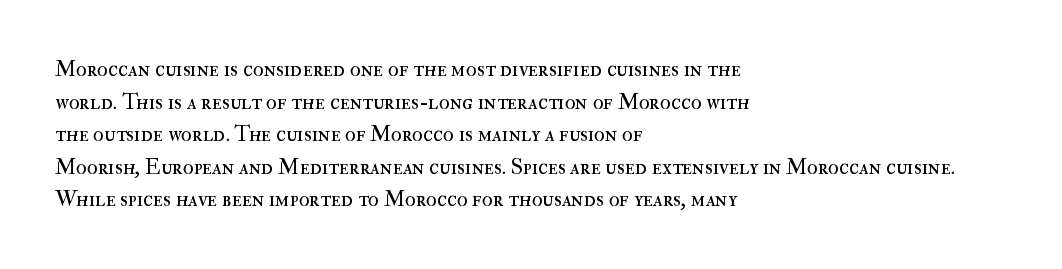
The image shows 22 px text type, upright; set left-aligned, normal line spacing (1.48x), normal letter spacing, not underlined.
